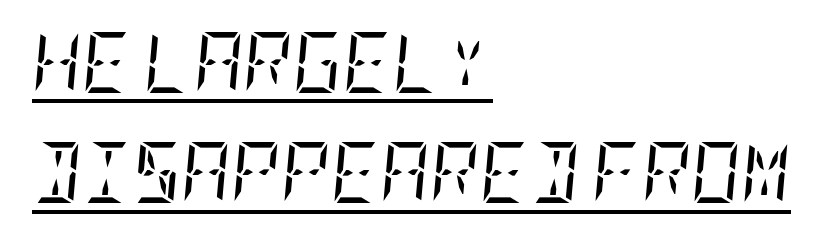
Bold? No — there's no thickening of the strokes. Students, observe the line beneath the letters — that is underlining. Caption: multi-line text, flush left, ragged right. Yep, those are serifs on the letters.
